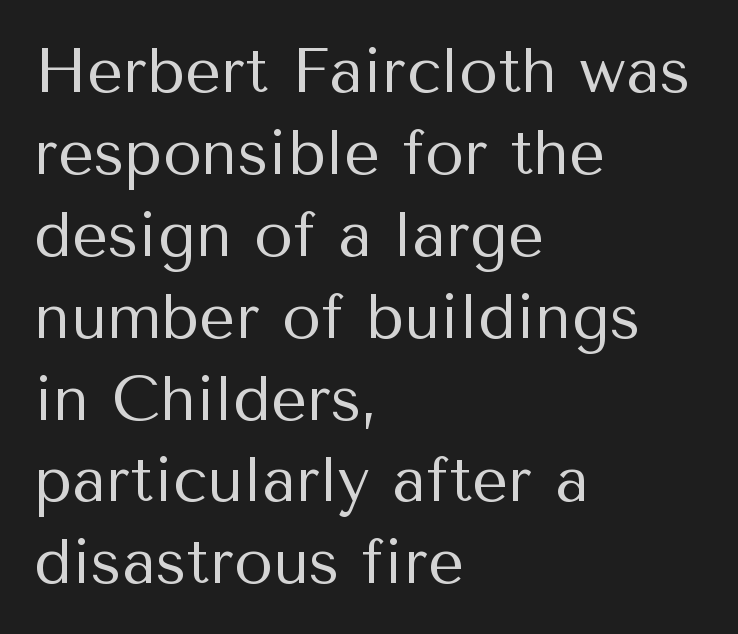
Q: Is the text bold? A: No.
Q: Is the text italic (slanted)? A: No, it is upright.
Q: Is the typeface a serif or a sans-serif typeface? A: Sans-serif.
Q: Is the text underlined? A: No.
Q: How is the paragraph aligned? A: Left-aligned.
Q: Is the spacing between letters normal or unusually wide? A: Normal.
Q: Is the spacing between lines tight, normal or loose? A: Normal.
Q: Width (condensed, normal, or wide)? A: Normal.
Q: Stroke contrast? A: Medium.
Q: x-height? A: Medium.
Q: Monospaced? A: No.
